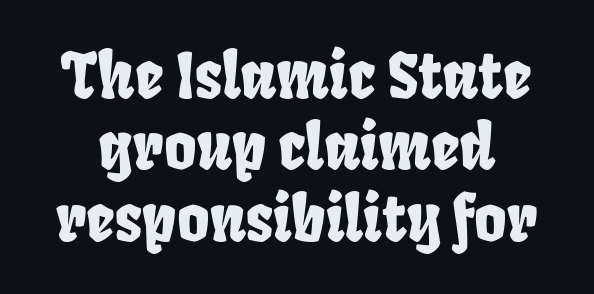
{"serif": "no", "width": "condensed", "stroke_contrast": "low", "x_height": "large", "monospaced": "no", "underline": "no", "line_spacing": "tight", "line_spacing_ratio": 1.15, "letter_spacing": "normal", "letter_spacing_em": 0.0, "glyph_px": 62}
